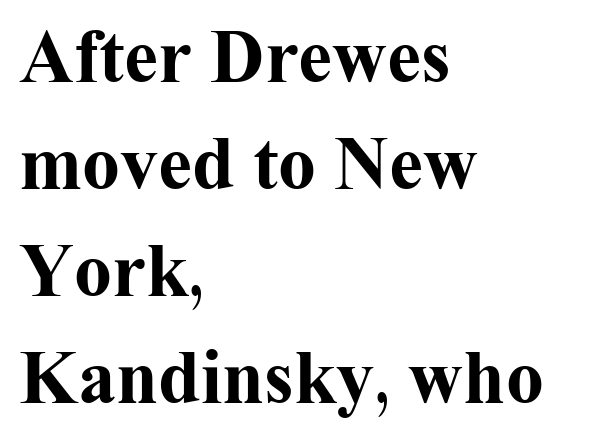
The image shows 76 px bold serif type, upright; set left-aligned, normal line spacing (1.41x), normal letter spacing, not underlined; medium stroke contrast and a medium x-height.
